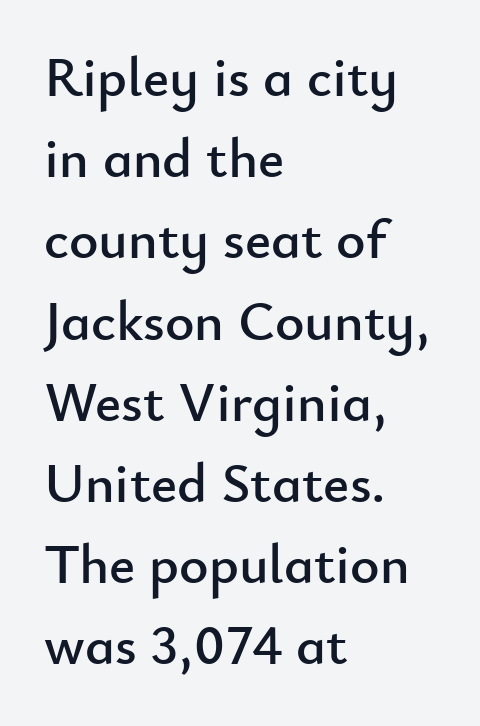
The image shows 56 px sans-serif type, upright; set left-aligned, normal line spacing (1.45x), normal letter spacing, not underlined; low stroke contrast and a small x-height.
